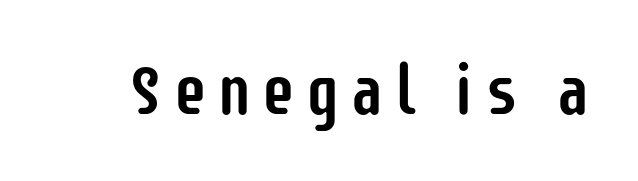
The letters carry no serifs — their stems end cleanly without finishing strokes. The passage shown is typed in a proportional face where columns would drift. In terms of posture, this sample is upright. The space directly below the letters is spotless.
